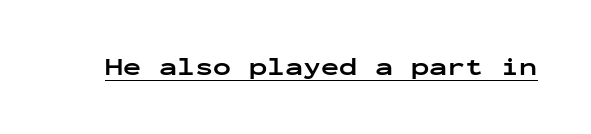
Q: Is the text bold? A: Yes.
Q: Is the text italic (slanted)? A: No, it is upright.
Q: Is the text underlined? A: Yes.
Q: Is the spacing between letters normal or unusually wide? A: Normal.
